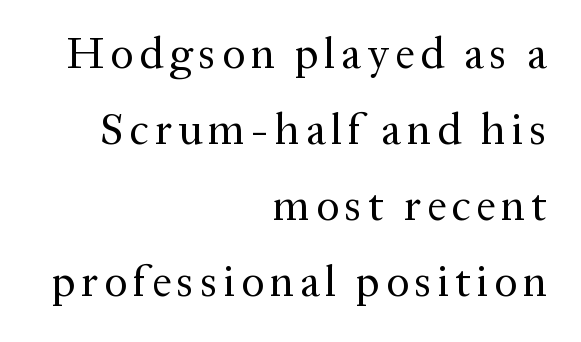
The image shows 44 px regular-weight serif type, upright; set right-aligned, line spacing 1.73x, not underlined; medium stroke contrast and a medium x-height.
